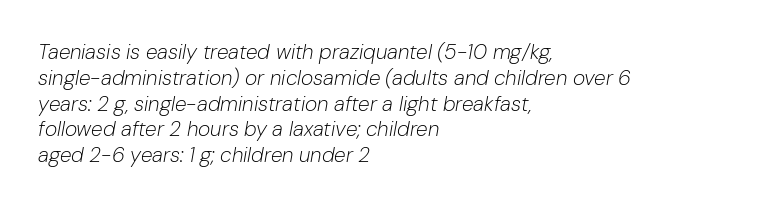
What stands out about the letter spacing? Nothing — it is the standard amount. Each stroke keeps to a modest, everyday thickness or less. The glyphs look as if they've been sheared to an angle. The typesetter chose a ragged-right arrangement here. The baseline area is clear.
